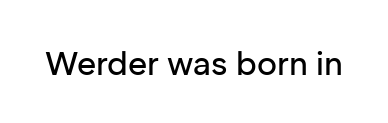
Is the letter spacing exaggerated? No — it looks like the ordinary default. A clean baseline with only descenders dipping below it. Is this a sans? Yes — the strokes have no serifs. Character widths vary here, with narrow letters taking less room than wide ones. Unlike italic type, these characters show no tilt at all.
